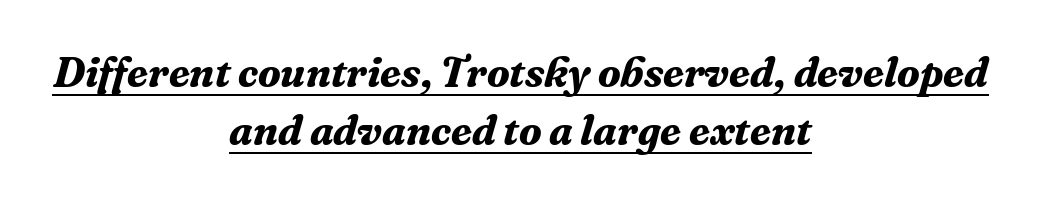
{"serif": "yes", "italic": "yes", "lean": "right", "slant_degrees": 16, "bold": "yes", "weight": "bold", "width": "normal", "stroke_contrast": "medium", "x_height": "medium", "monospaced": "no", "underline": "yes", "align": "center", "line_spacing": "normal", "line_spacing_ratio": 1.39, "letter_spacing": "normal", "letter_spacing_em": 0.0, "glyph_px": 42}
